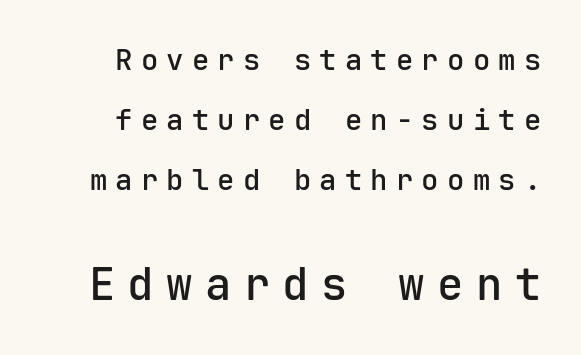
A typesetter would call this heavily tracked-out type. The lettering holds an erect, upright posture throughout. Which chunk is bigger? The second one — the bottom block dwarfs the top. The lines are quadded right.
